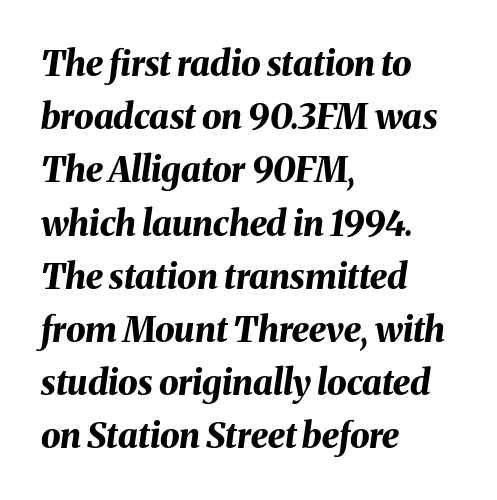
The image shows 35 px bold type, italic (leaning right); set left-aligned, normal line spacing (1.52x), normal letter spacing, not underlined; medium stroke contrast and a medium x-height.
